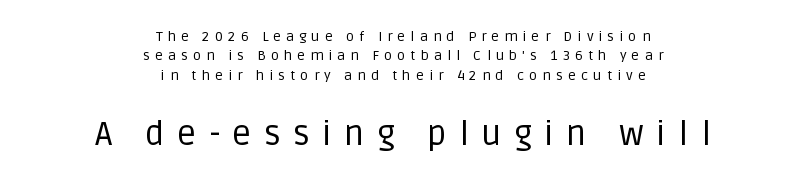
{"serif": "no", "italic": "no", "bold": "no", "weight": "regular", "width": "normal", "stroke_contrast": "low", "x_height": "large", "monospaced": "no", "underline": "no", "align": "center", "line_spacing": "normal", "line_spacing_ratio": 1.38, "letter_spacing": "wide", "letter_spacing_em": 0.36, "larger_block": "second", "size_ratio": 2.43, "glyph_px": 34}
